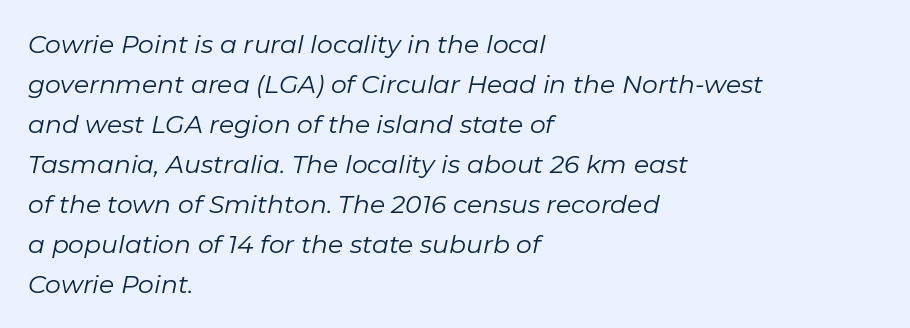
The image shows 25 px text type, italic (leaning right); set left-aligned, normal line spacing (1.6x), normal letter spacing, not underlined.
